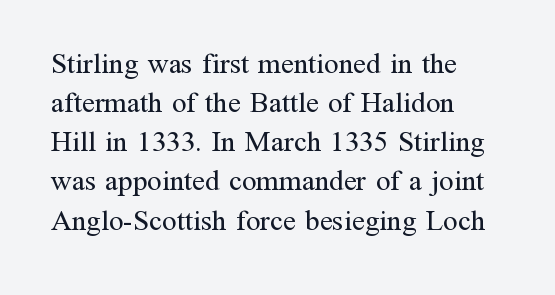
Q: Is the text bold? A: No.
Q: Is the text italic (slanted)? A: No, it is upright.
Q: Is the typeface a serif or a sans-serif typeface? A: Serif.
Q: Is the text underlined? A: No.
Q: How is the paragraph aligned? A: Left-aligned.
Q: Is the spacing between letters normal or unusually wide? A: Normal.
Q: Is the spacing between lines tight, normal or loose? A: Normal.
Q: Width (condensed, normal, or wide)? A: Normal.
Q: Stroke contrast? A: Medium.
Q: x-height? A: Medium.
Q: Monospaced? A: No.
